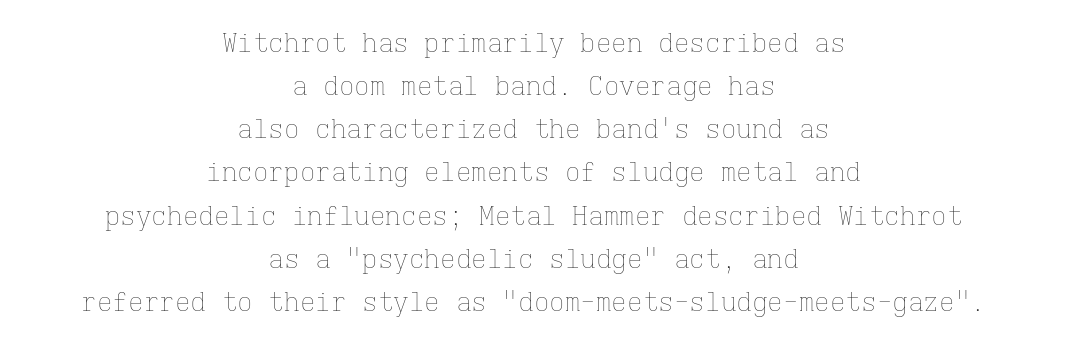
Caption: multi-line text, centered on the measure. No heavy texture on the line: the type isn't bold. This rendering features lettering with no underline. The letterforms sit shoulder to shoulder at normal distance. The passage shown stacks its lines at a standard gap.
